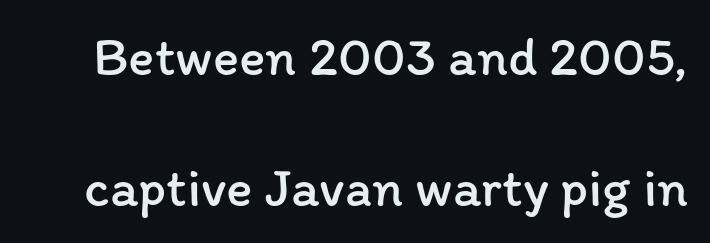
Q: Is the text bold? A: No.
Q: Is the text italic (slanted)? A: No, it is upright.
Q: Is the text underlined? A: No.
Q: Is the spacing between letters normal or unusually wide? A: Normal.
Q: Is the spacing between lines tight, normal or loose? A: Loose.
Q: Width (condensed, normal, or wide)? A: Normal.
Q: Stroke contrast? A: Low.
Q: x-height? A: Medium.
Q: Monospaced? A: No.
